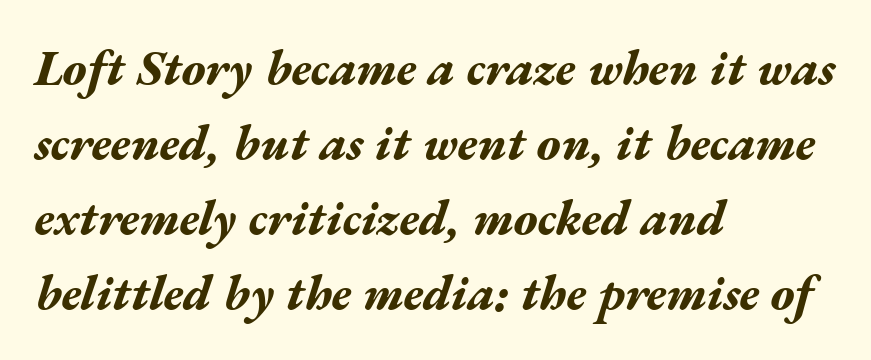
Q: Is the text bold? A: Yes.
Q: Is the text italic (slanted)? A: Yes, it leans right by about 17 degrees.
Q: Is the text underlined? A: No.
Q: How is the paragraph aligned? A: Left-aligned.
Q: Is the spacing between letters normal or unusually wide? A: Normal.
Q: Is the spacing between lines tight, normal or loose? A: Normal.
Q: Width (condensed, normal, or wide)? A: Wide.
Q: Stroke contrast? A: Medium.
Q: x-height? A: Medium.
Q: Monospaced? A: No.
